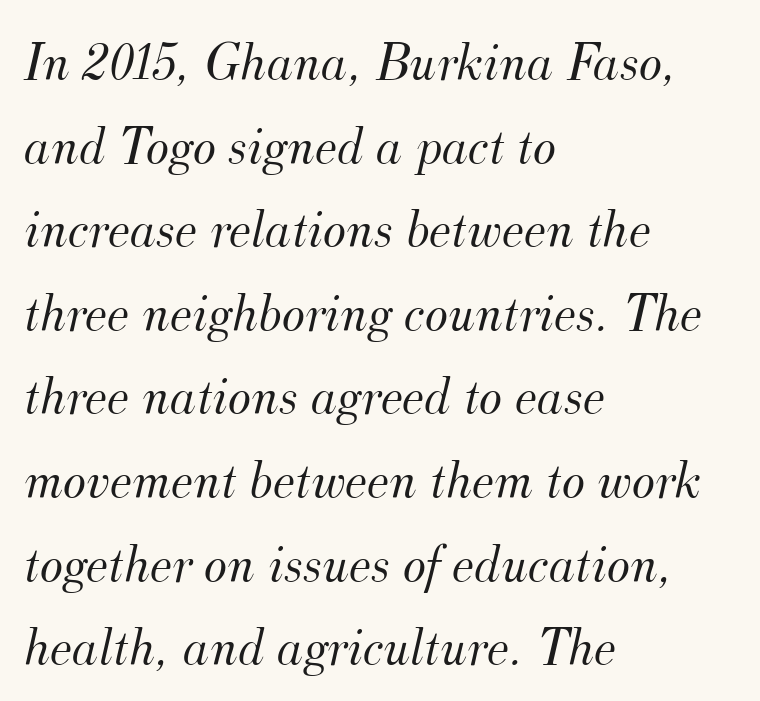
The image shows 55 px light serif type, italic (leaning right); set left-aligned, normal line spacing (1.52x), normal letter spacing, not underlined; medium stroke contrast and a small x-height.
